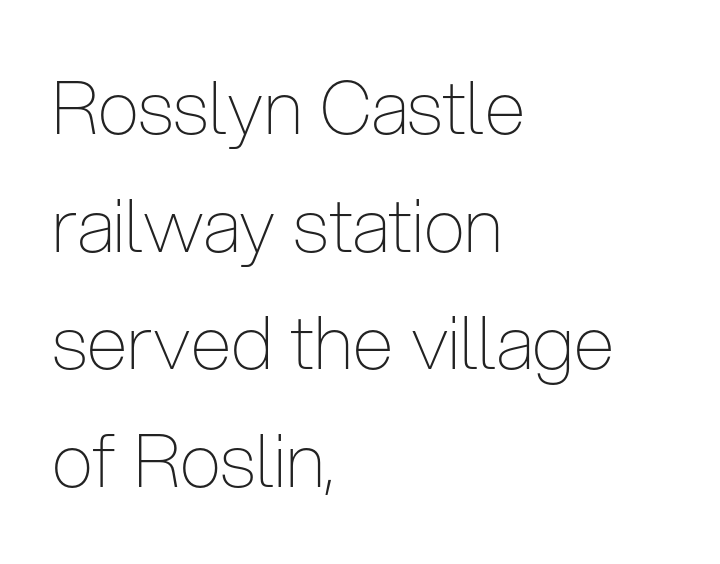
The area under the type is left untouched. No letter is thick-stroked: the sample isn't bold. Upright lettering throughout. Looks like regular typesetting: each glyph gets only the width it needs. Rows of type keep a routine distance in the vertical direction. Look at the tracking — it's just the regular setting, nothing added.
